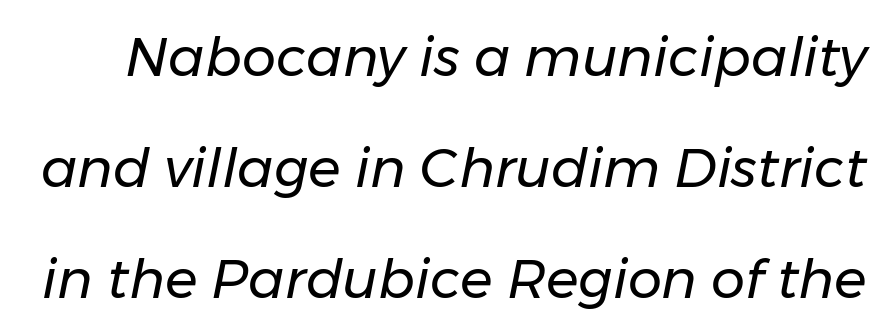
The image shows 54 px regular-weight type, italic (leaning right); set loose line spacing (2.06x), normal letter spacing, not underlined; low stroke contrast and a medium x-height.
